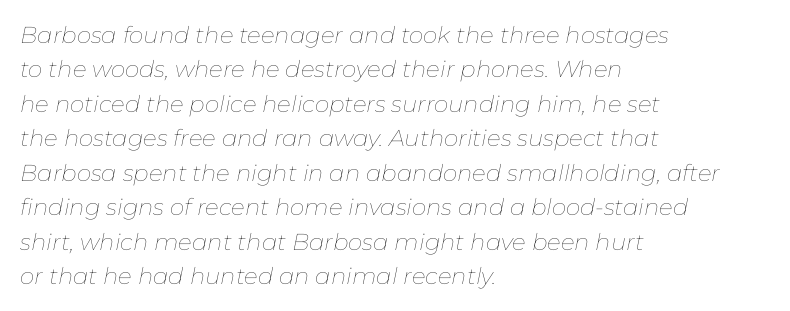
This rendering features lettering with no underline. The whole block is typeset with a tilt. Words appear dense and cohesive because spacing is normal. If you drew a ruler down the left edge, every line would touch it.
